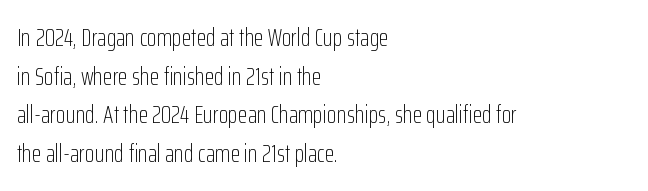
The image shows 25 px text type, upright; set left-aligned, normal line spacing (1.55x), normal letter spacing, not underlined.
